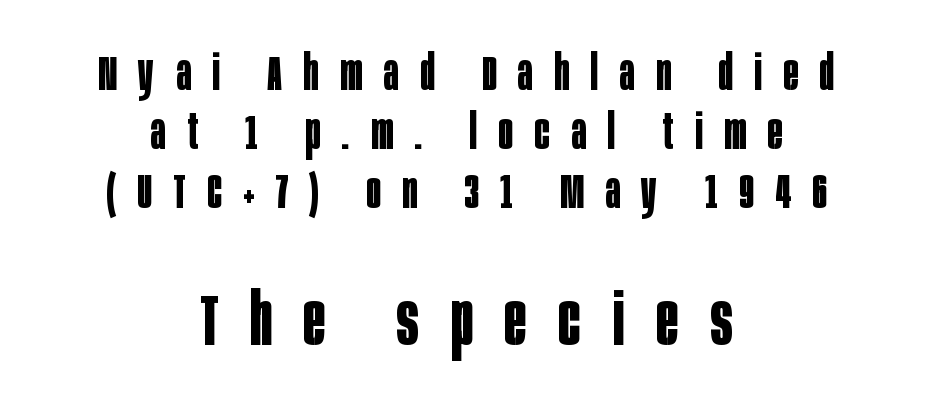
Q: Is the text bold? A: Yes.
Q: Is the text italic (slanted)? A: No, it is upright.
Q: Is the typeface a serif or a sans-serif typeface? A: Sans-serif.
Q: Is the text underlined? A: No.
Q: How is the paragraph aligned? A: Centered.
Q: Is the spacing between letters normal or unusually wide? A: Unusually wide.
Q: Which block of text is set in a larger size, the first (top) or the second (bottom)? A: The second (bottom) one.
Q: Width (condensed, normal, or wide)? A: Condensed.
Q: Stroke contrast? A: Low.
Q: x-height? A: Large.
Q: Monospaced? A: No.
